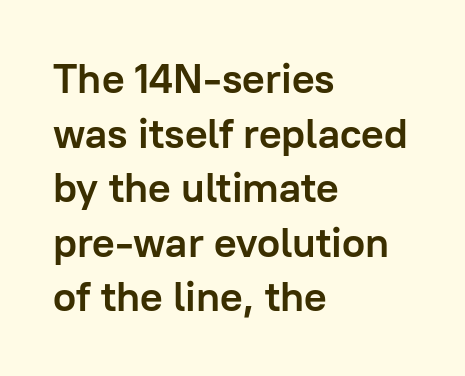
The passage is arranged the way most books set body copy — flush left. Heavy-handed strokes throughout: this text is bold. Italic: no, the glyphs are upright roman. The rendering uses natural spacing where letterforms have individual widths. A typesetter would call this leading conventional body-copy spacing. Underline: absent.
